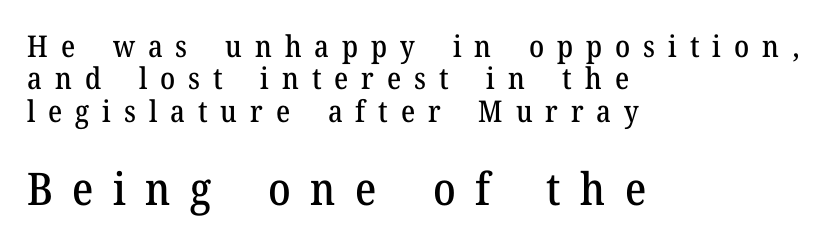
{"serif": "yes", "italic": "no", "width": "normal", "stroke_contrast": "medium", "x_height": "medium", "monospaced": "no", "underline": "no", "align": "left", "line_spacing": "tight", "line_spacing_ratio": 1.08, "letter_spacing": "wide", "letter_spacing_em": 0.43, "larger_block": "second", "size_ratio": 1.5, "glyph_px": 45}
